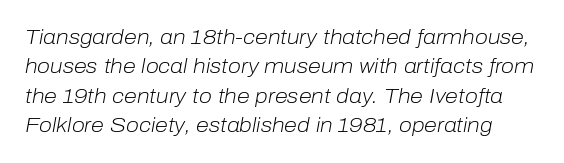
The image shows 21 px text type, italic (leaning right); set normal line spacing (1.4x), normal letter spacing, not underlined.
